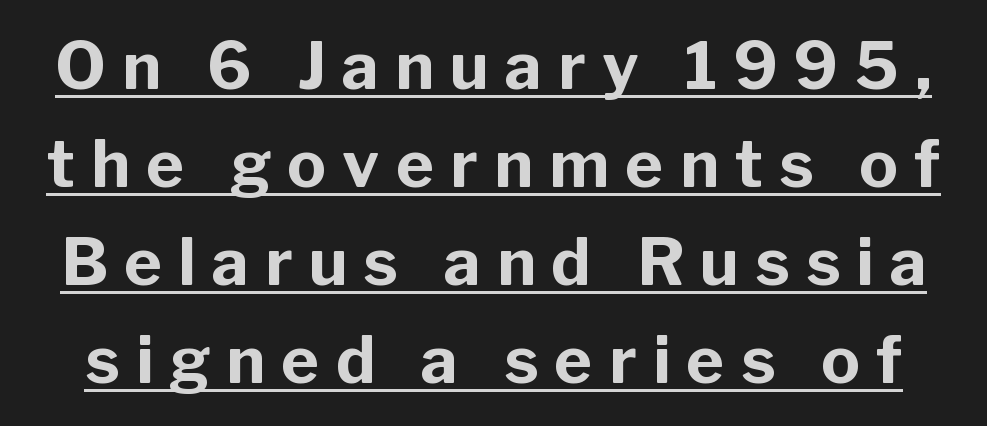
The image shows 65 px bold sans-serif type, upright; set normal line spacing (1.51x), unusually wide letter spacing (+0.25 em), underlined; low stroke contrast and a medium x-height.
